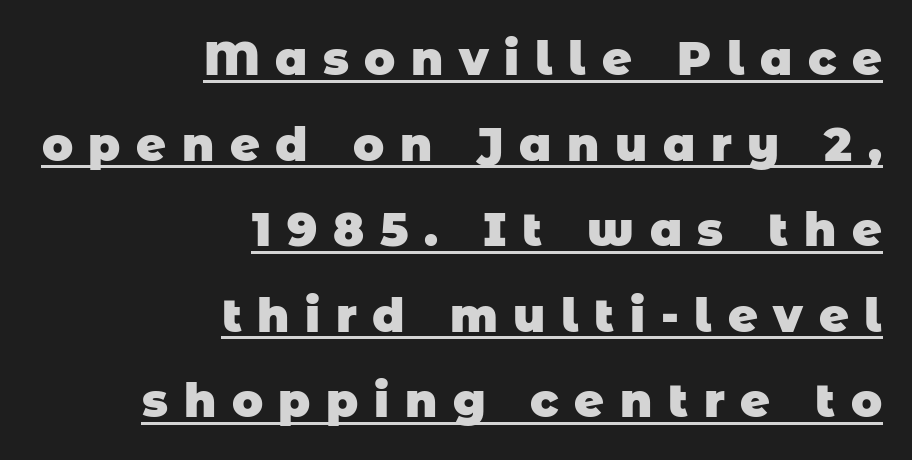
Someone cranked the tracking dial way up on this one. These lines are set flush right with a ragged left edge. As a designer I'd log this as weight 700, bold. Here the designer chose a conventional face with non-uniform glyph widths. Somebody hit Ctrl+U on this one — the words are underlined.
